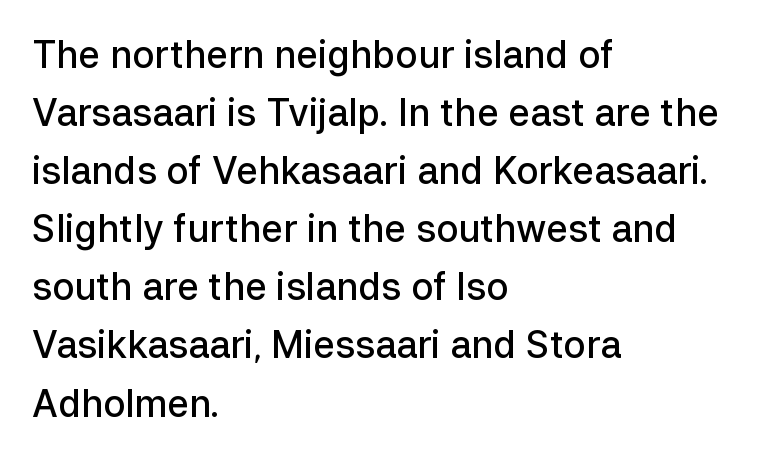
Q: Is the text bold? A: Semi-bold.
Q: Is the text italic (slanted)? A: No, it is upright.
Q: Is the typeface a serif or a sans-serif typeface? A: Sans-serif.
Q: Is the text underlined? A: No.
Q: How is the paragraph aligned? A: Left-aligned.
Q: Is the spacing between letters normal or unusually wide? A: Normal.
Q: Is the spacing between lines tight, normal or loose? A: Normal.
Q: Width (condensed, normal, or wide)? A: Normal.
Q: Stroke contrast? A: Low.
Q: x-height? A: Medium.
Q: Monospaced? A: No.
